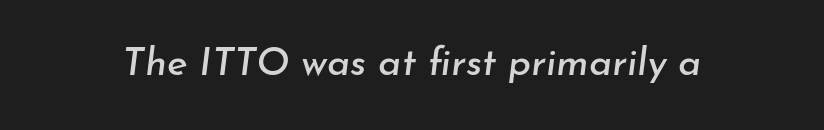
The rendering uses natural spacing where letterforms have individual widths. Characters follow at the spacing the type designer built in. Has an underline been added? It has not. Would a proofreader flag this as italicized? Yes.
